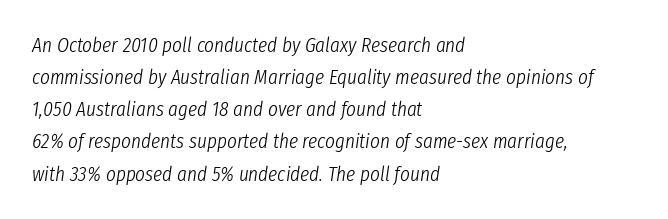
Slanted lettering throughout. Is the letter spacing exaggerated? No — it looks like the ordinary default. Regular leading. Every row of glyphs begins at an identical x-position on the left.
